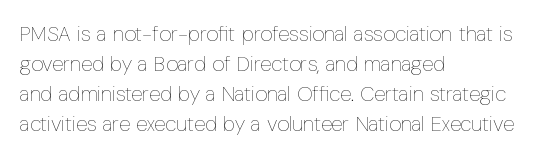
{"italic": "no", "bold": "no", "underline": "no", "align": "left", "line_spacing": "normal", "line_spacing_ratio": 1.43, "letter_spacing": "normal", "letter_spacing_em": 0.0, "glyph_px": 21}
